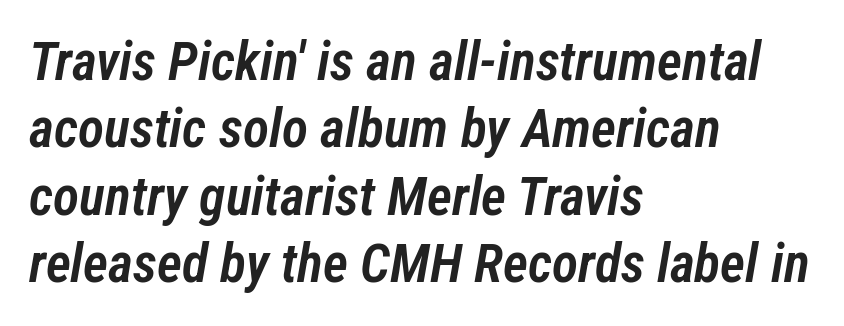
Just letters on the line, the space beneath them empty. Visually the block forms a straight wall on the left and a jagged coastline on the right. Think of a printed novel: that variable character pitch is what you see here. The letterforms sit shoulder to shoulder at normal distance. The line-height multiplier appears to be the usual default. Would a proofreader flag this as italicized? Yes.
